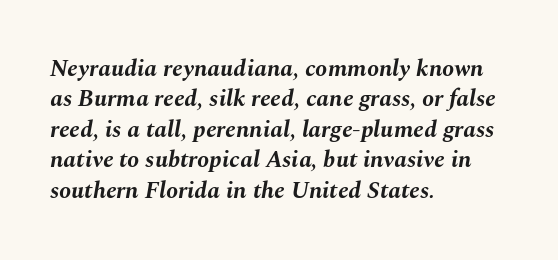
{"italic": "yes", "lean": "right", "slant_degrees": 10, "bold": "yes", "underline": "no", "align": "left", "line_spacing": "normal", "line_spacing_ratio": 1.27, "letter_spacing": "normal", "letter_spacing_em": 0.0, "glyph_px": 24}
